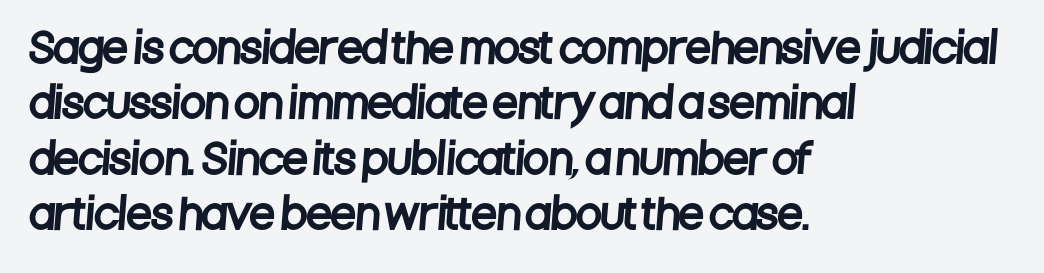
Q: Is the typeface a serif or a sans-serif typeface? A: Sans-serif.
Q: Is the text underlined? A: No.
Q: How is the paragraph aligned? A: Left-aligned.
Q: Is the spacing between letters normal or unusually wide? A: Normal.
Q: Is the spacing between lines tight, normal or loose? A: Normal.
Q: Width (condensed, normal, or wide)? A: Condensed.
Q: Stroke contrast? A: Low.
Q: x-height? A: Large.
Q: Monospaced? A: No.
